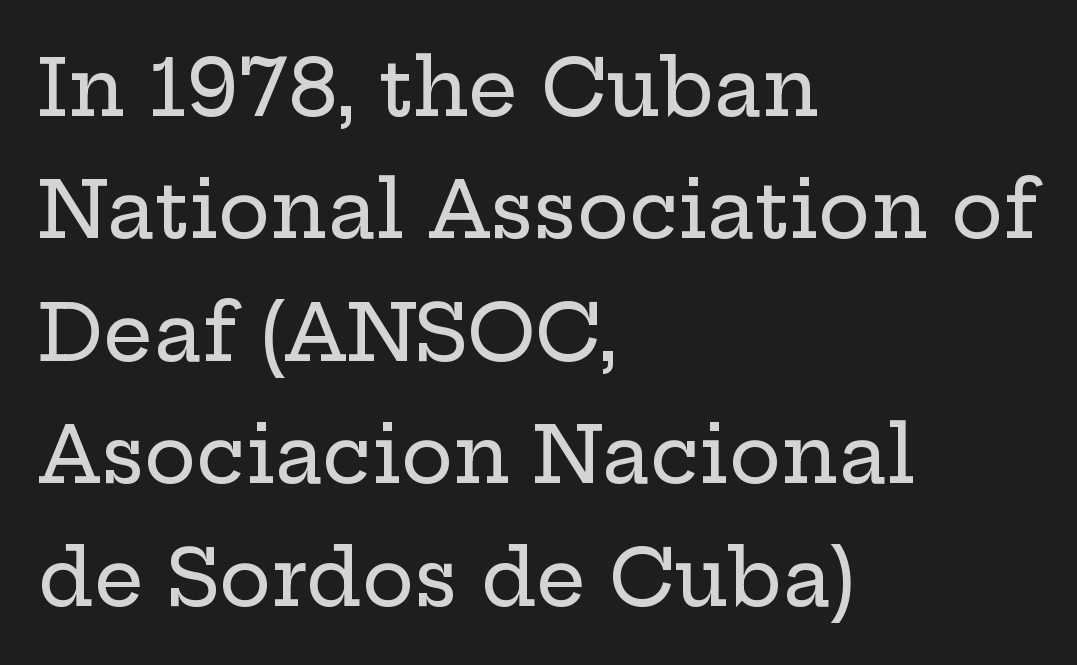
{"serif": "yes", "italic": "no", "width": "wide", "stroke_contrast": "low", "x_height": "medium", "monospaced": "no", "underline": "no", "align": "left", "line_spacing": "normal", "line_spacing_ratio": 1.57, "letter_spacing": "normal", "letter_spacing_em": 0.0, "glyph_px": 78}
